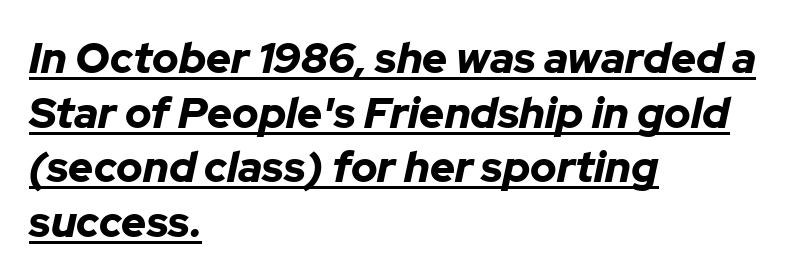
{"italic": "yes", "lean": "right", "slant_degrees": 12, "bold": "yes", "weight": "bold", "width": "normal", "stroke_contrast": "low", "x_height": "medium", "monospaced": "no", "underline": "yes", "align": "left", "line_spacing": "normal", "line_spacing_ratio": 1.27, "letter_spacing": "normal", "letter_spacing_em": 0.0, "glyph_px": 43}
